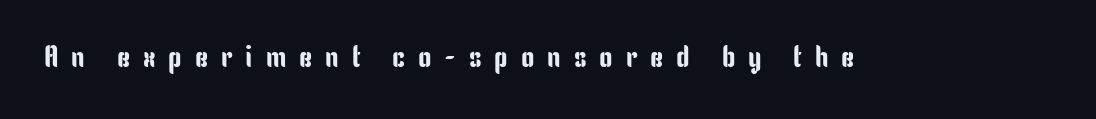
Q: Is the text italic (slanted)? A: No, it is upright.
Q: Is the typeface a serif or a sans-serif typeface? A: Sans-serif.
Q: Is the text underlined? A: No.
Q: Is the spacing between letters normal or unusually wide? A: Unusually wide.
Q: Width (condensed, normal, or wide)? A: Condensed.
Q: Stroke contrast? A: Low.
Q: x-height? A: Medium.
Q: Monospaced? A: No.
